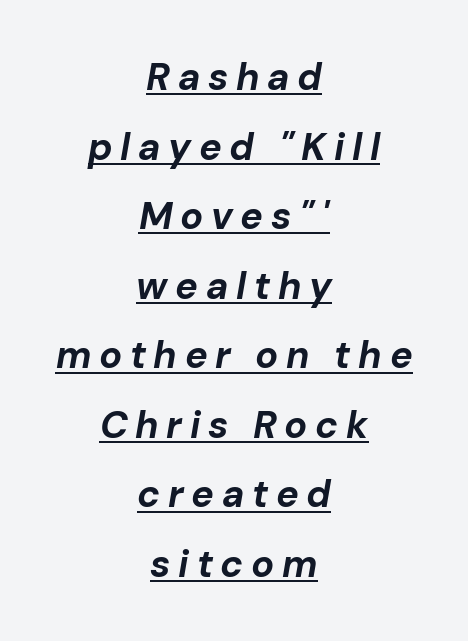
{"italic": "yes", "lean": "right", "slant_degrees": 10, "bold": "yes", "weight": "bold", "width": "normal", "stroke_contrast": "low", "x_height": "medium", "monospaced": "no", "underline": "yes", "align": "center", "line_spacing_ratio": 1.83, "letter_spacing": "wide", "letter_spacing_em": 0.2, "glyph_px": 38}
